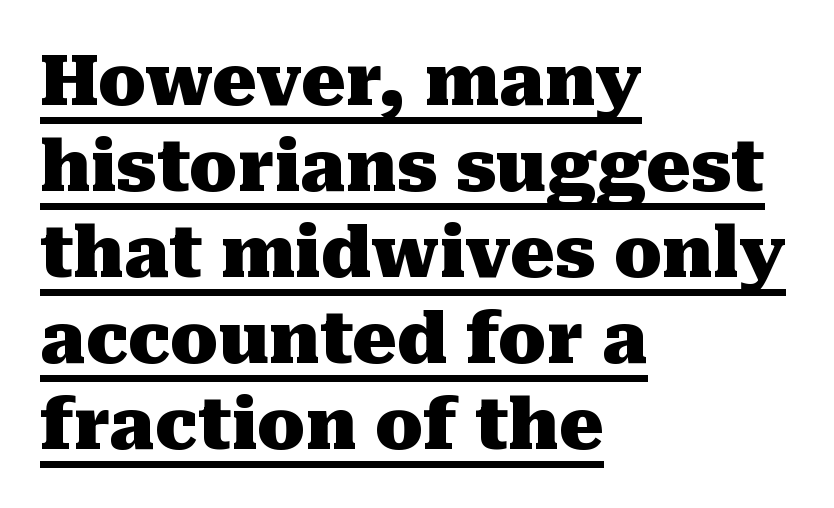
The image shows 70 px heavy serif type, upright; set left-aligned, line spacing 1.23x, normal letter spacing, underlined; medium stroke contrast and a medium x-height.
